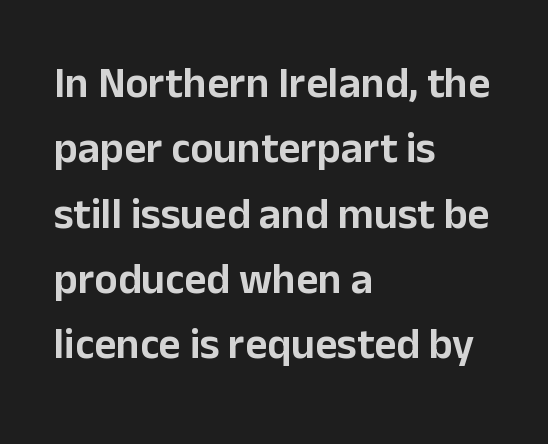
{"serif": "no", "italic": "no", "width": "normal", "stroke_contrast": "low", "x_height": "medium", "monospaced": "no", "underline": "no", "align": "left", "line_spacing": "normal", "line_spacing_ratio": 1.52, "letter_spacing": "normal", "letter_spacing_em": 0.0, "glyph_px": 43}
